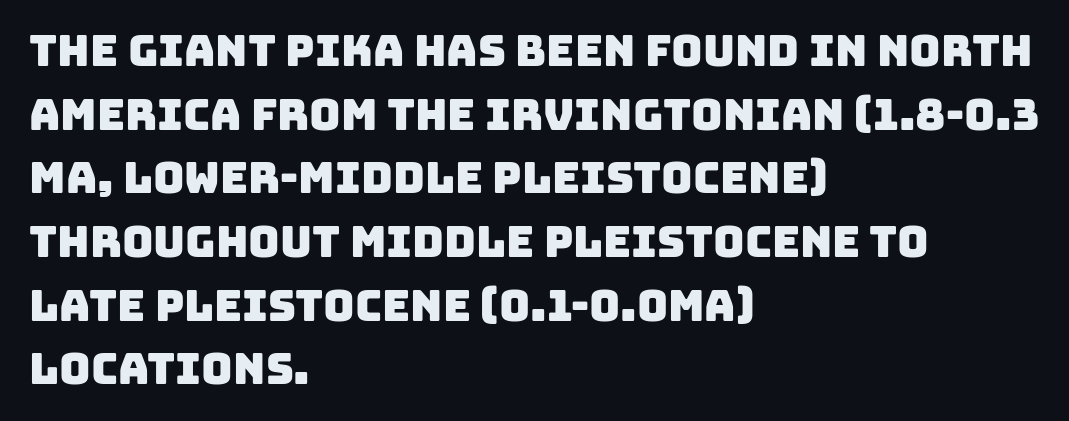
The image shows 43 px sans-serif type; set left-aligned, normal line spacing (1.48x), normal letter spacing, not underlined; low stroke contrast and a large x-height.
